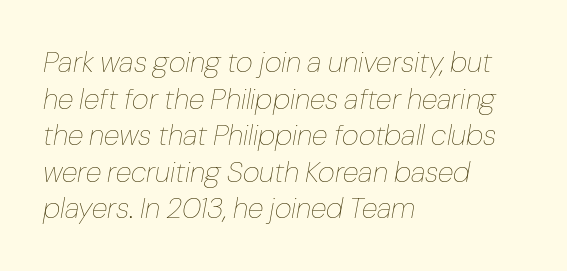
An italicized treatment has been applied to the whole sample. The letters advance in unequal steps, a hallmark of proportional type. Stem width sits at or under what a default text font uses. A typesetter would call this leading conventional body-copy spacing.
